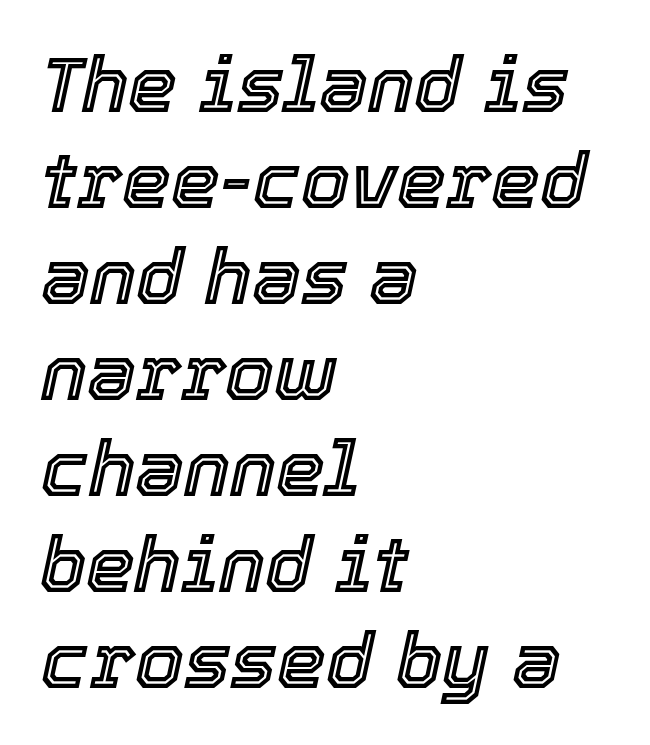
Q: Is the text italic (slanted)? A: Yes, it leans right by about 12 degrees.
Q: Is the text underlined? A: No.
Q: How is the paragraph aligned? A: Left-aligned.
Q: Is the spacing between letters normal or unusually wide? A: Normal.
Q: Width (condensed, normal, or wide)? A: Normal.
Q: x-height? A: Medium.
Q: Monospaced? A: No.
